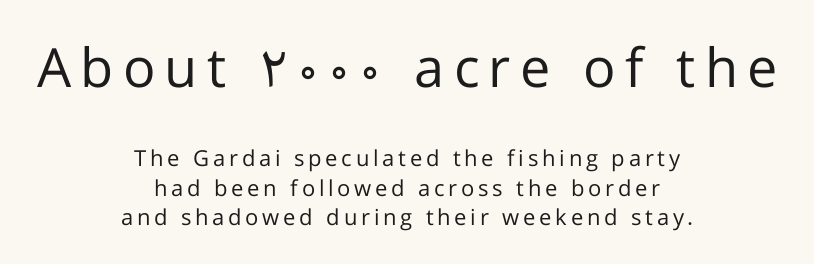
{"serif": "no", "italic": "no", "bold": "no", "weight": "regular", "width": "normal", "stroke_contrast": "low", "x_height": "medium", "monospaced": "no", "underline": "no", "align": "center", "line_spacing": "normal", "line_spacing_ratio": 1.32, "larger_block": "first", "size_ratio": 2.45, "glyph_px": 54}
